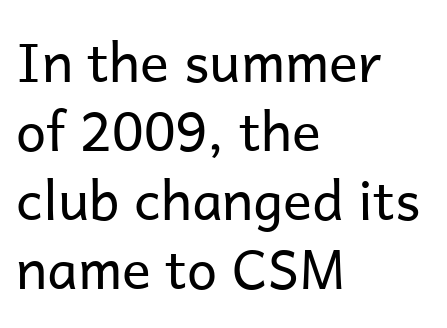
A typesetter would label this face a sans. Proportional: the letters do not fall into vertical columns. When letters stand straight like this, we call the style roman or upright. Default kerning and tracking; the words read as compact shapes. The words here are not underlined.
